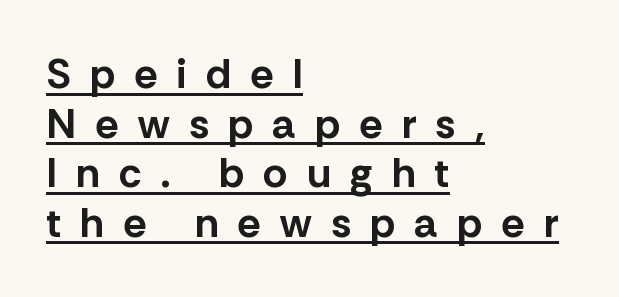
{"serif": "no", "italic": "no", "bold": "yes", "weight": "bold", "width": "normal", "stroke_contrast": "low", "x_height": "medium", "monospaced": "no", "underline": "yes", "align": "left", "line_spacing_ratio": 1.18, "letter_spacing": "wide", "letter_spacing_em": 0.46, "glyph_px": 42}
